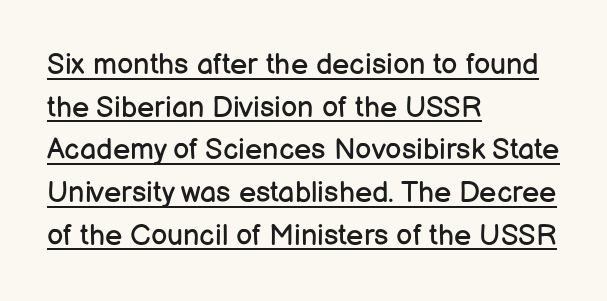
Q: Is the text bold? A: No.
Q: Is the text italic (slanted)? A: No, it is upright.
Q: Is the typeface a serif or a sans-serif typeface? A: Sans-serif.
Q: Is the text underlined? A: Yes.
Q: How is the paragraph aligned? A: Left-aligned.
Q: Is the spacing between letters normal or unusually wide? A: Normal.
Q: Is the spacing between lines tight, normal or loose? A: Normal.
Q: Width (condensed, normal, or wide)? A: Normal.
Q: Stroke contrast? A: Low.
Q: x-height? A: Medium.
Q: Monospaced? A: No.
